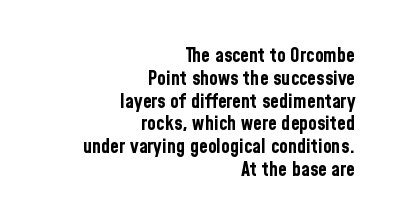
The image shows 20 px bold type, upright; set right-aligned, tight line spacing (1.14x), normal letter spacing, not underlined.
